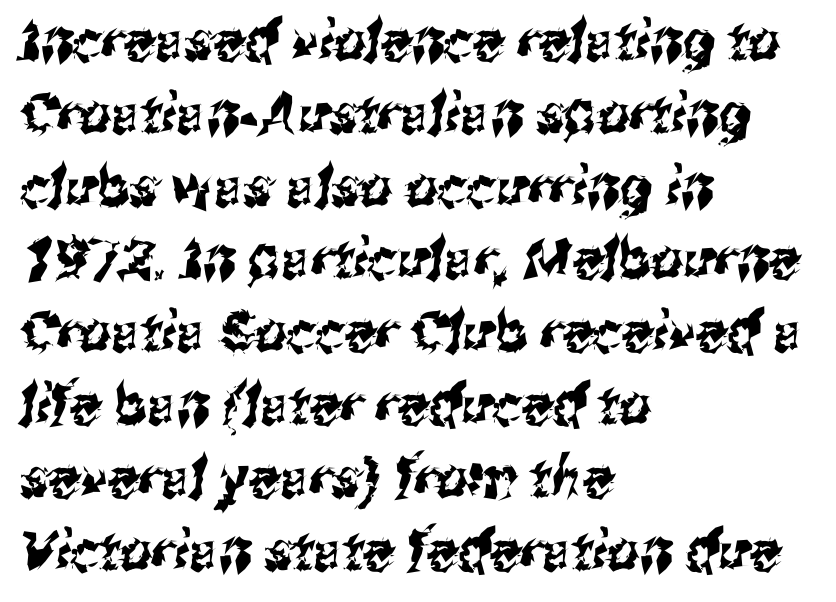
If you measured baseline to baseline, you'd find a middling distance. Anything drawn beneath the words? Only blank space. These lines are rendered in a variable-pitch font. Short and long lines alike share a common starting point at left. The letters sit at their default tracking, neither squeezed nor spread.
